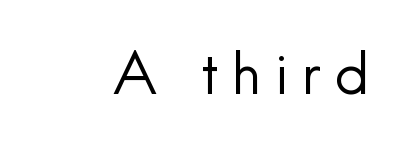
The font's upright variant was chosen for this text. Think of a printed novel: that variable character pitch is what you see here. Nothing heavy about these letters — not bold at all. Caption: expanded tracking, letters set apart. These lines are composed in type without serifs. The passage shown is not underscored anywhere.
